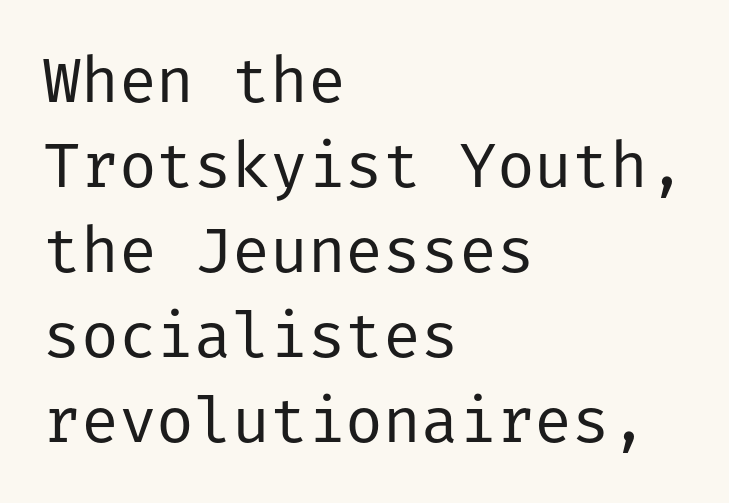
The cut favours lightness, reaching ordinary text weight at its darkest. Honestly, the letter spacing is just normal — you wouldn't notice it. Posture: vertical. Bare-footed words on every line.
